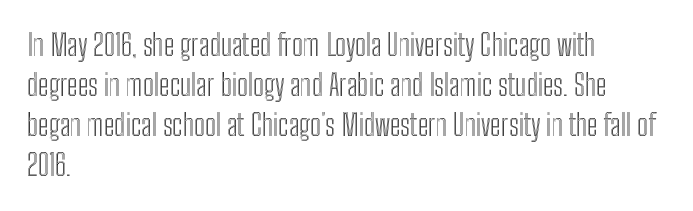
Q: Is the text italic (slanted)? A: No, it is upright.
Q: Is the text underlined? A: No.
Q: How is the paragraph aligned? A: Left-aligned.
Q: Is the spacing between letters normal or unusually wide? A: Normal.
Q: Is the spacing between lines tight, normal or loose? A: Normal.
Q: Width (condensed, normal, or wide)? A: Condensed.
Q: x-height? A: Medium.
Q: Monospaced? A: No.
